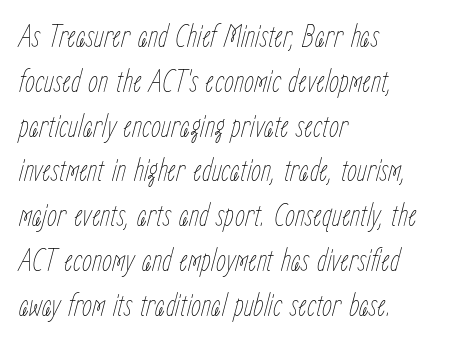
Compared with typical paragraphs, the rows here are spaced about the same. Bare-footed words on every line. Here the glyphs are tracked normally, forming tight word shapes. You can tell it's italic because the verticals aren't actually vertical. Summary of weight: not heavy and not bold.
